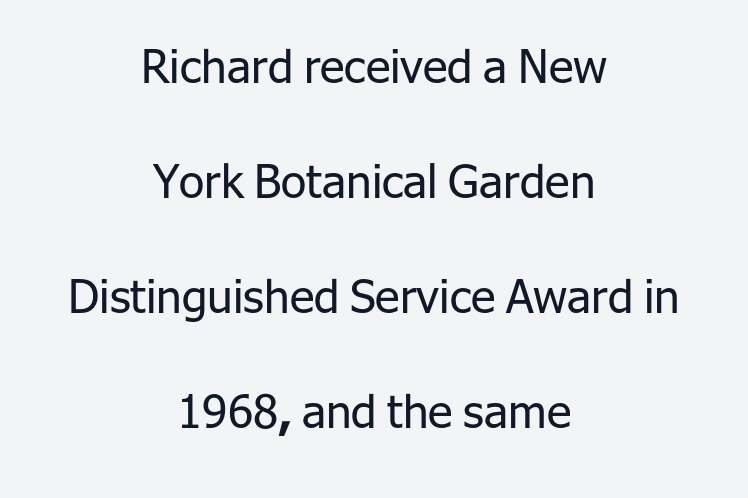
The typeface chosen for these lines omits serifs. You can tell it's not italic because the verticals are truly vertical. The leading is generous, giving the passage an open texture. Spacing verdict: proportional, widths tailored to each character.
